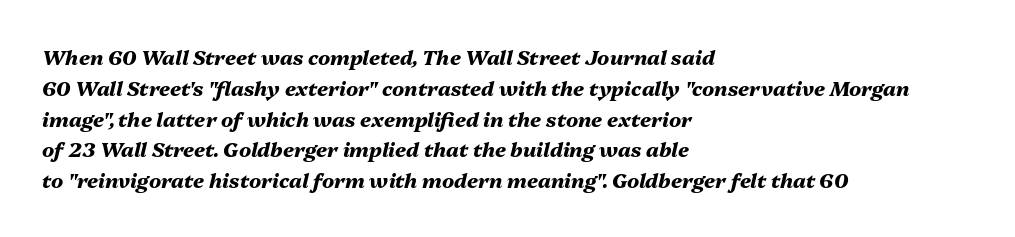
The image shows 20 px bold type, italic (leaning right); set left-aligned, normal line spacing (1.54x), normal letter spacing, not underlined.
